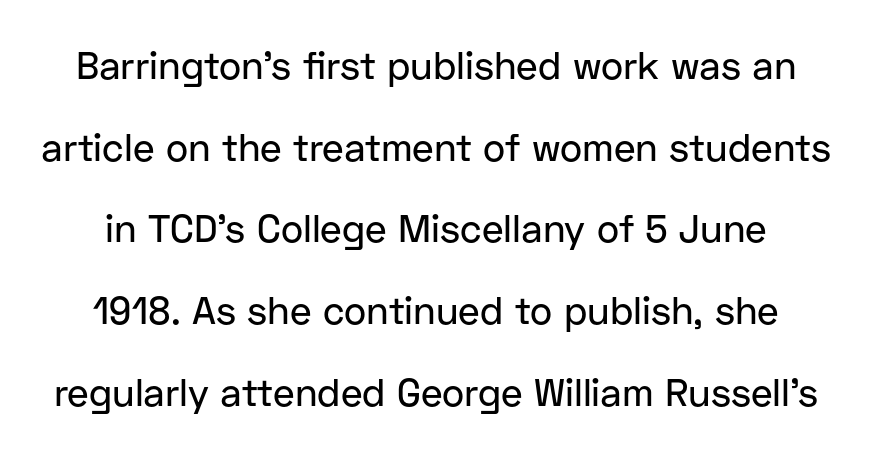
Q: Is the text italic (slanted)? A: No, it is upright.
Q: Is the typeface a serif or a sans-serif typeface? A: Sans-serif.
Q: Is the text underlined? A: No.
Q: Is the spacing between letters normal or unusually wide? A: Normal.
Q: Is the spacing between lines tight, normal or loose? A: Loose.
Q: Width (condensed, normal, or wide)? A: Normal.
Q: Stroke contrast? A: Low.
Q: x-height? A: Medium.
Q: Monospaced? A: No.
